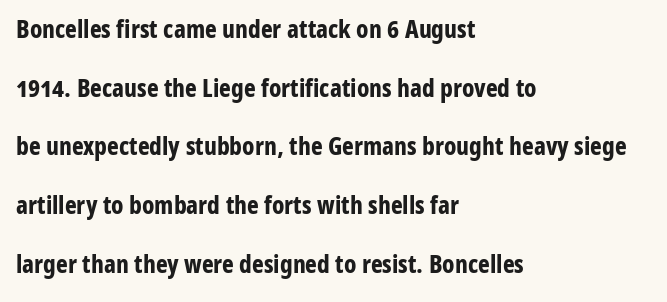
The letters stand upright; this is a roman face. Quick note: interline space is abundant. Lines of text with bare space underneath. Compared with an ordinary text face, these strokes are far heavier — a full bold.
